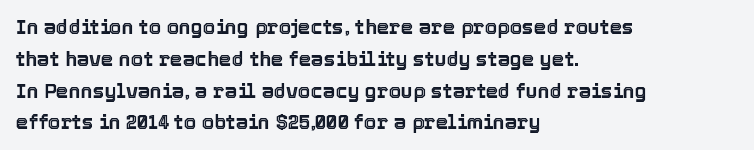
The image shows 20 px text type, upright; set left-aligned, normal line spacing (1.59x), normal letter spacing, not underlined.
